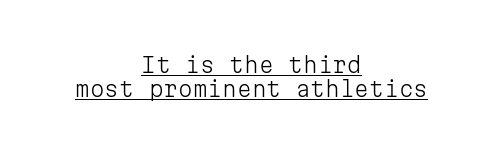
What stands out about the letter spacing? Nothing — it is the standard amount. Caption: multi-line text, centered on the measure. A baseline rule has been typeset under these characters. The letters stand straight up with perfectly vertical stems. Unbolded letterforms with no extra heft.
